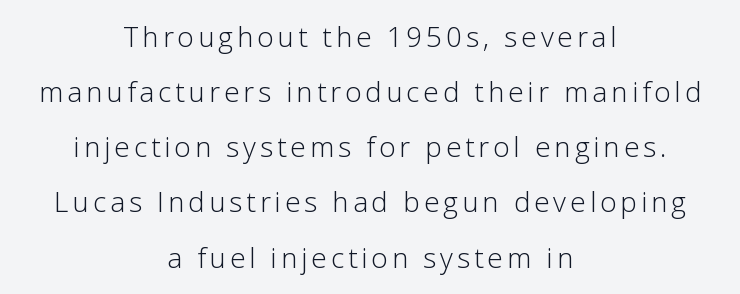
The image shows 28 px light sans-serif type, upright; set centered, loose line spacing (1.97x), not underlined; low stroke contrast and a medium x-height.
